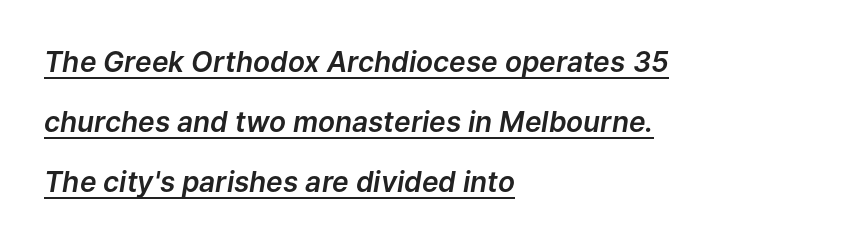
The image shows 28 px text type, italic (leaning right); set left-aligned, loose line spacing (2.14x), normal letter spacing, underlined; low stroke contrast and a medium x-height.
